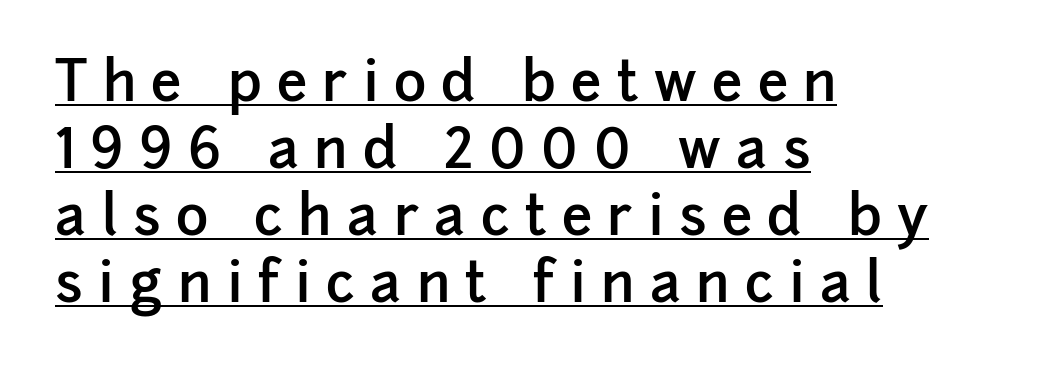
A typographer would call this underscored text. Stems and bowls a touch heavier than normal — semibold. If you drew a ruler down the left edge, every line would touch it. The passage shown has open, widely tracked lettering throughout. No italicization has been applied; the sample stays upright. This sample uses a sans-serif face.
